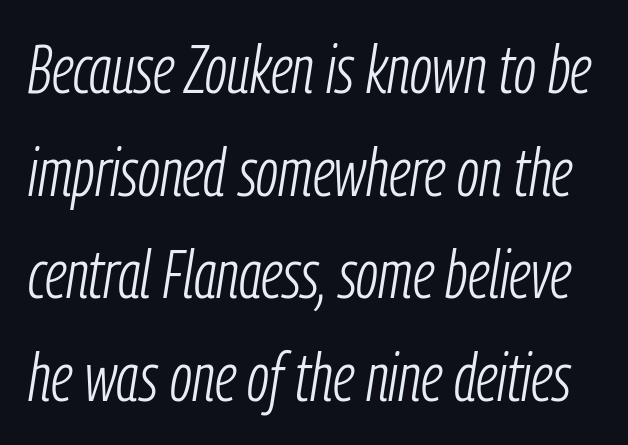
{"italic": "yes", "lean": "right", "slant_degrees": 9, "bold": "no", "weight": "light", "width": "condensed", "stroke_contrast": "low", "x_height": "medium", "monospaced": "no", "underline": "no", "line_spacing": "normal", "line_spacing_ratio": 1.53, "letter_spacing": "normal", "letter_spacing_em": 0.0, "glyph_px": 67}
